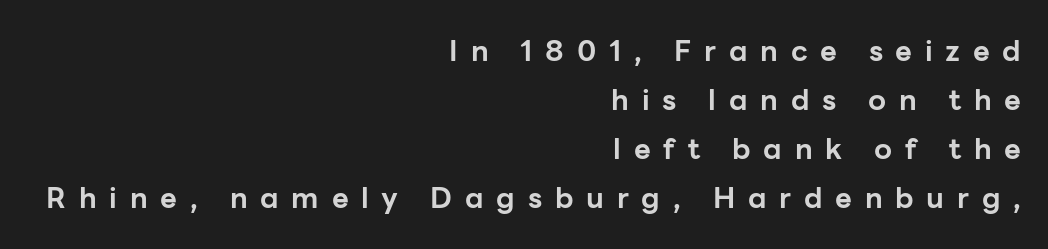
The image shows 29 px bold sans-serif type, upright; set right-aligned, normal line spacing (1.69x), unusually wide letter spacing (+0.44 em), not underlined; low stroke contrast and a medium x-height.
